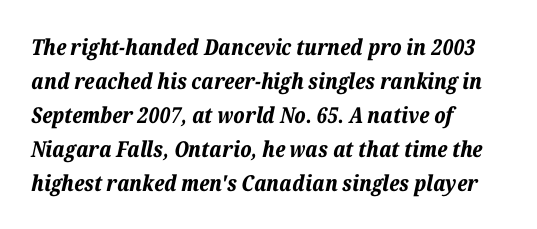
{"italic": "yes", "lean": "right", "slant_degrees": 12, "bold": "yes", "underline": "no", "align": "left", "line_spacing": "normal", "line_spacing_ratio": 1.54, "letter_spacing": "normal", "letter_spacing_em": 0.0, "glyph_px": 22}
